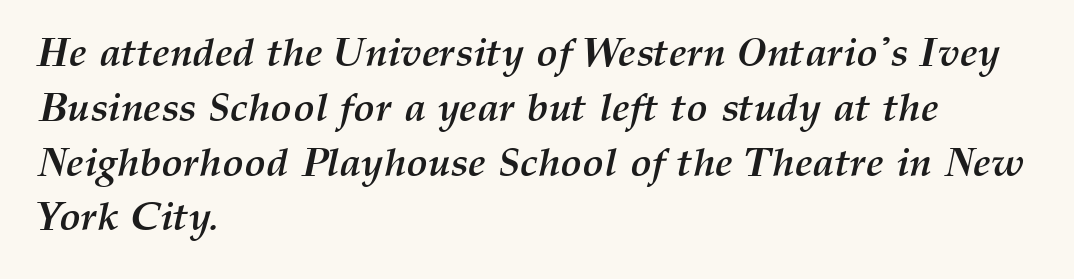
Q: Is the text bold? A: Yes.
Q: Is the text italic (slanted)? A: Yes, it leans right by about 12 degrees.
Q: Is the text underlined? A: No.
Q: How is the paragraph aligned? A: Left-aligned.
Q: Is the spacing between letters normal or unusually wide? A: Normal.
Q: Is the spacing between lines tight, normal or loose? A: Normal.
Q: Width (condensed, normal, or wide)? A: Normal.
Q: Stroke contrast? A: Medium.
Q: x-height? A: Medium.
Q: Monospaced? A: No.
